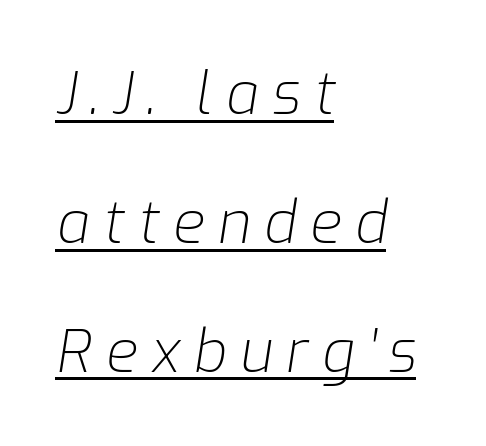
Caption: lettering with a line underneath. Italic? Definitely — the glyphs are oblique. The rendering uses natural spacing where letterforms have individual widths. Horizontally, the lines are justified to the leading edge only.
